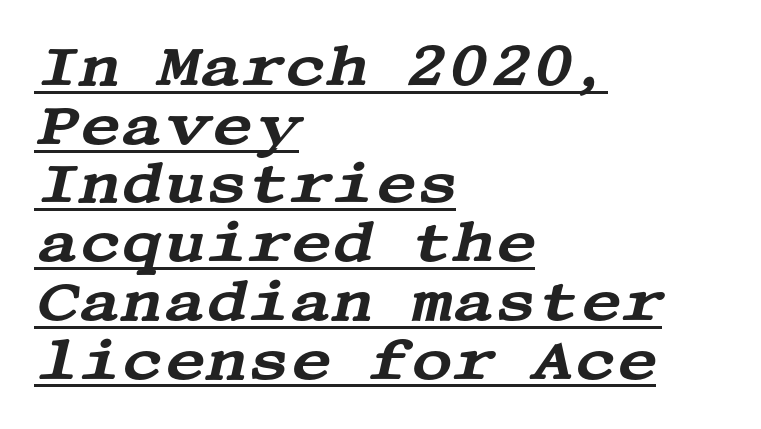
One-word summary of the alignment: left. Small tapered or slab feet sit at the stroke ends, so this counts as serif. Whoever set this chose condensed vertical rhythm over breathing room. This sample uses an oblique cut, with every glyph tilted off the vertical. Default kerning and tracking; the words read as compact shapes.
